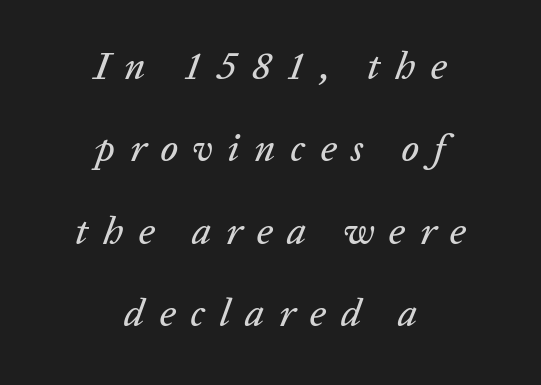
{"italic": "yes", "lean": "right", "slant_degrees": 20, "width": "normal", "stroke_contrast": "low", "x_height": "medium", "monospaced": "no", "underline": "no", "align": "center", "line_spacing": "loose", "line_spacing_ratio": 2.11, "letter_spacing": "wide", "letter_spacing_em": 0.38, "glyph_px": 39}
